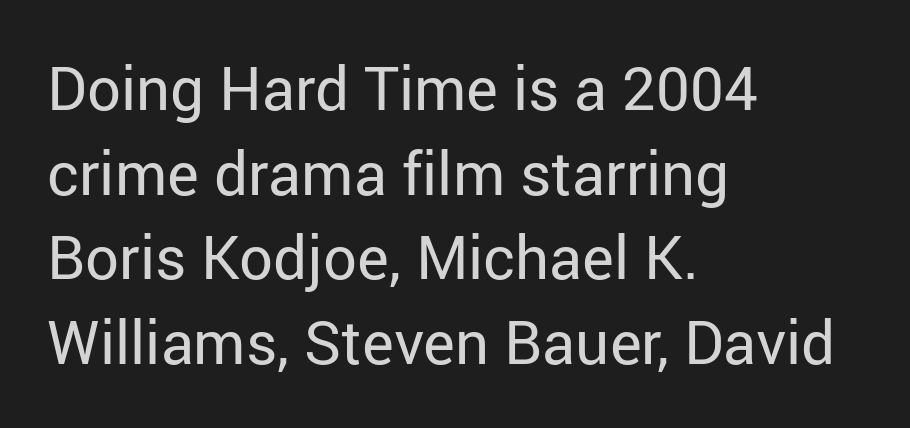
In terms of letterform style, serifs are entirely absent. Check the space under the baseline: it is left empty. The face used here is proportionally spaced, like ordinary book or web type. Line beginnings align vertically; line endings do not. Tracking here is standard; glyphs follow each other at the usual distance. Does the leading feel generous? No, just average.
